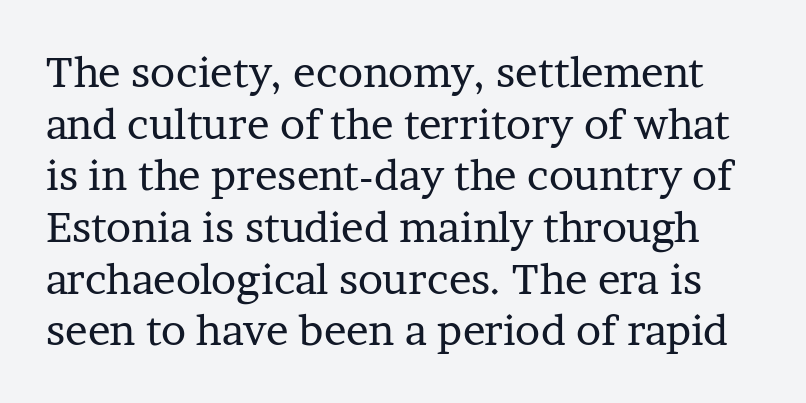
Q: Is the text bold? A: No.
Q: Is the text italic (slanted)? A: No, it is upright.
Q: Is the typeface a serif or a sans-serif typeface? A: Serif.
Q: Is the text underlined? A: No.
Q: Is the spacing between letters normal or unusually wide? A: Normal.
Q: Width (condensed, normal, or wide)? A: Normal.
Q: Stroke contrast? A: Low.
Q: x-height? A: Medium.
Q: Monospaced? A: No.
